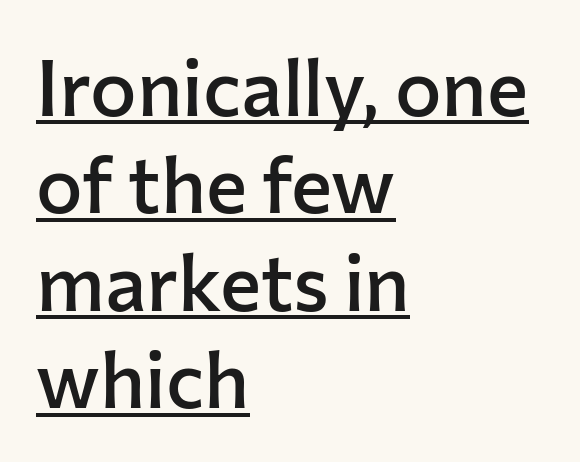
Q: Is the text bold? A: Semi-bold.
Q: Is the text italic (slanted)? A: No, it is upright.
Q: Is the typeface a serif or a sans-serif typeface? A: Sans-serif.
Q: Is the text underlined? A: Yes.
Q: How is the paragraph aligned? A: Left-aligned.
Q: Is the spacing between letters normal or unusually wide? A: Normal.
Q: Is the spacing between lines tight, normal or loose? A: Normal.
Q: Width (condensed, normal, or wide)? A: Normal.
Q: Stroke contrast? A: Low.
Q: x-height? A: Medium.
Q: Monospaced? A: No.
